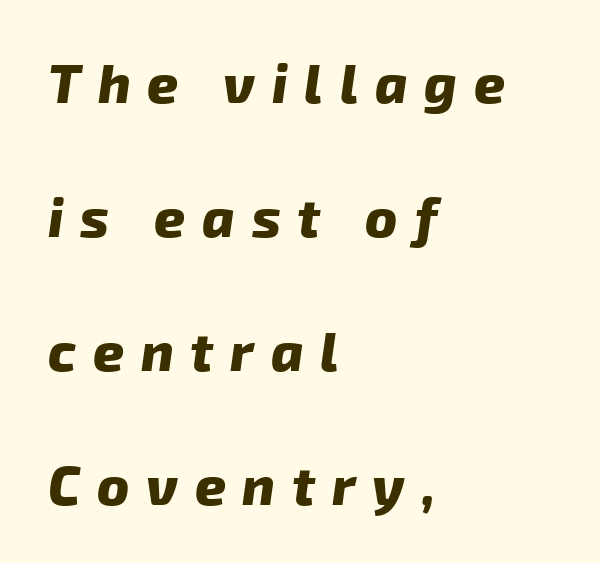
The image shows 54 px heavy sans-serif type; set left-aligned, loose line spacing (2.48x), unusually wide letter spacing (+0.31 em), not underlined; low stroke contrast and a medium x-height.
